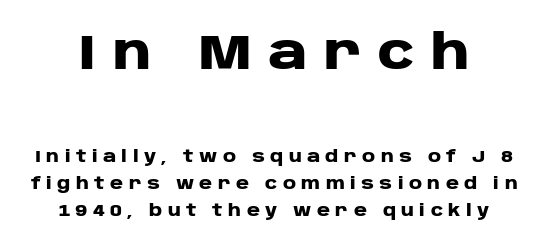
This sample uses a sans-serif face. Loose tracking; the words dissolve into strings of separated letters. Each row of text sits above clean, open space. Baseline-to-baseline distance is the conventional proportion of letter height. Its strokes are broad and dark, the hallmark of bold type.
